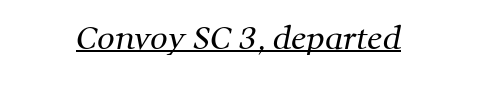
The image shows 31 px regular-weight serif type; set normal letter spacing, underlined; medium stroke contrast and a medium x-height.
